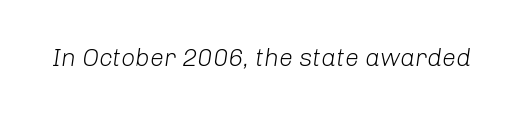
{"italic": "yes", "lean": "right", "slant_degrees": 8, "bold": "no", "underline": "no", "letter_spacing": "normal", "letter_spacing_em": 0.0, "glyph_px": 25}
